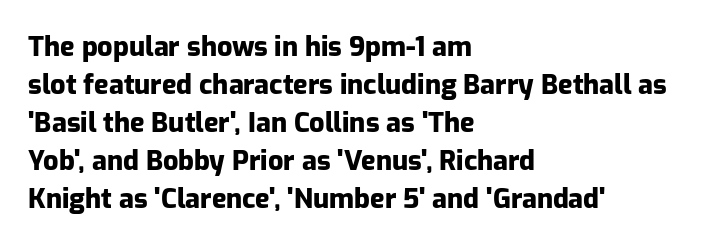
Q: Is the text bold? A: Yes.
Q: Is the text italic (slanted)? A: No, it is upright.
Q: Is the text underlined? A: No.
Q: How is the paragraph aligned? A: Left-aligned.
Q: Is the spacing between letters normal or unusually wide? A: Normal.
Q: Is the spacing between lines tight, normal or loose? A: Normal.
